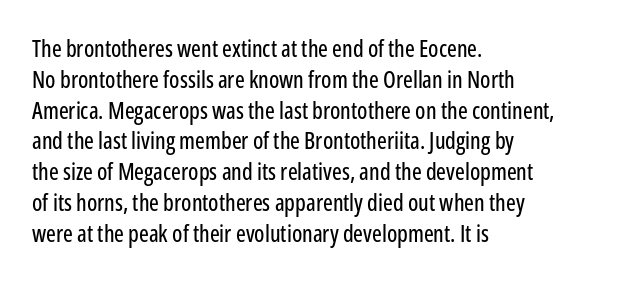
The image shows 23 px text type, upright; set left-aligned, normal line spacing (1.34x), normal letter spacing, not underlined.
